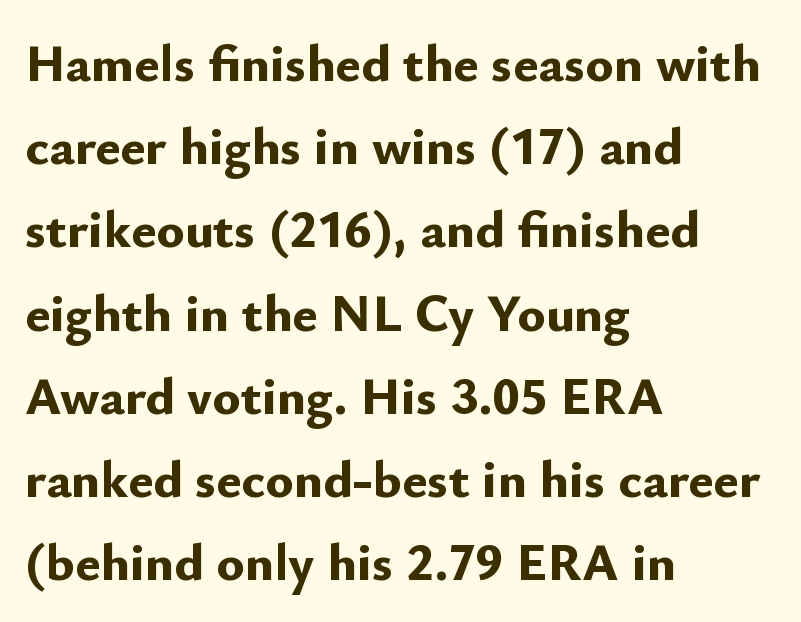
The area under the type is left untouched. The ragged edge is on the right, which tells us the setting is flush left. Heft: maximum for text — a bold. A roman cut, with each character standing at attention.
